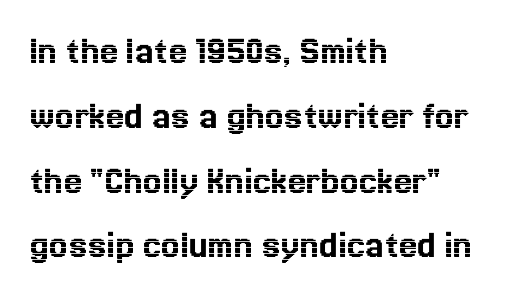
{"italic": "no", "width": "normal", "x_height": "medium", "monospaced": "no", "underline": "no", "align": "left", "line_spacing": "normal", "line_spacing_ratio": 1.58, "letter_spacing": "normal", "letter_spacing_em": 0.0, "glyph_px": 41}
